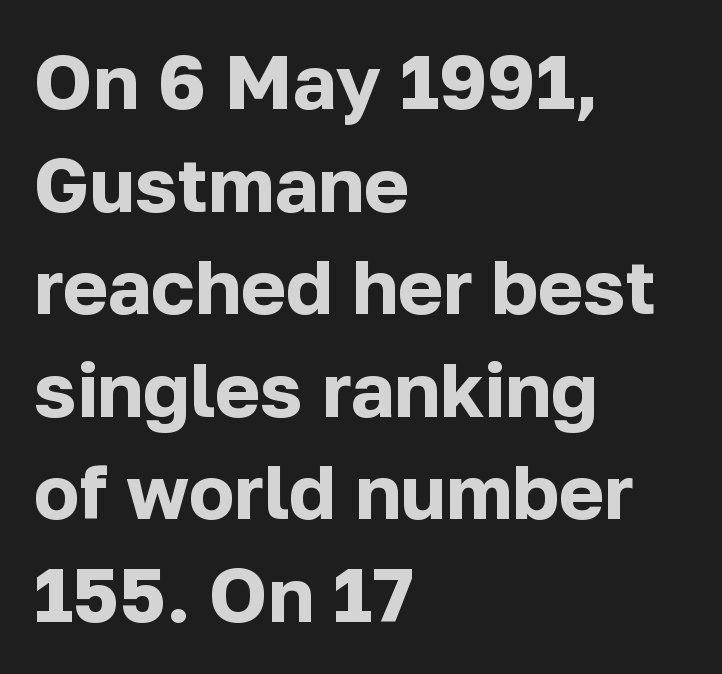
{"serif": "no", "italic": "no", "bold": "yes", "weight": "bold", "width": "normal", "stroke_contrast": "low", "x_height": "medium", "monospaced": "no", "underline": "no", "align": "left", "line_spacing": "normal", "line_spacing_ratio": 1.35, "letter_spacing": "normal", "letter_spacing_em": 0.0, "glyph_px": 76}
